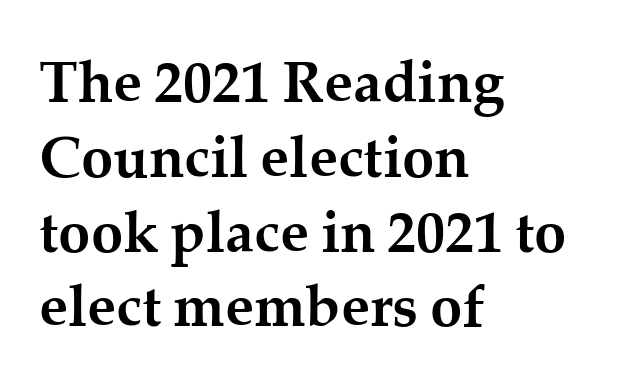
Q: Is the text bold? A: Yes.
Q: Is the text italic (slanted)? A: No, it is upright.
Q: Is the typeface a serif or a sans-serif typeface? A: Serif.
Q: Is the text underlined? A: No.
Q: How is the paragraph aligned? A: Left-aligned.
Q: Is the spacing between letters normal or unusually wide? A: Normal.
Q: Is the spacing between lines tight, normal or loose? A: Normal.
Q: Width (condensed, normal, or wide)? A: Normal.
Q: Stroke contrast? A: Medium.
Q: x-height? A: Medium.
Q: Monospaced? A: No.
